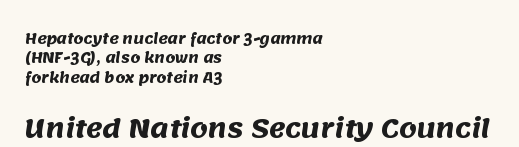
The image shows 25 px bold type; set left-aligned, normal line spacing (1.39x), normal letter spacing, not underlined; the second (bottom) block is 1.79x larger.
